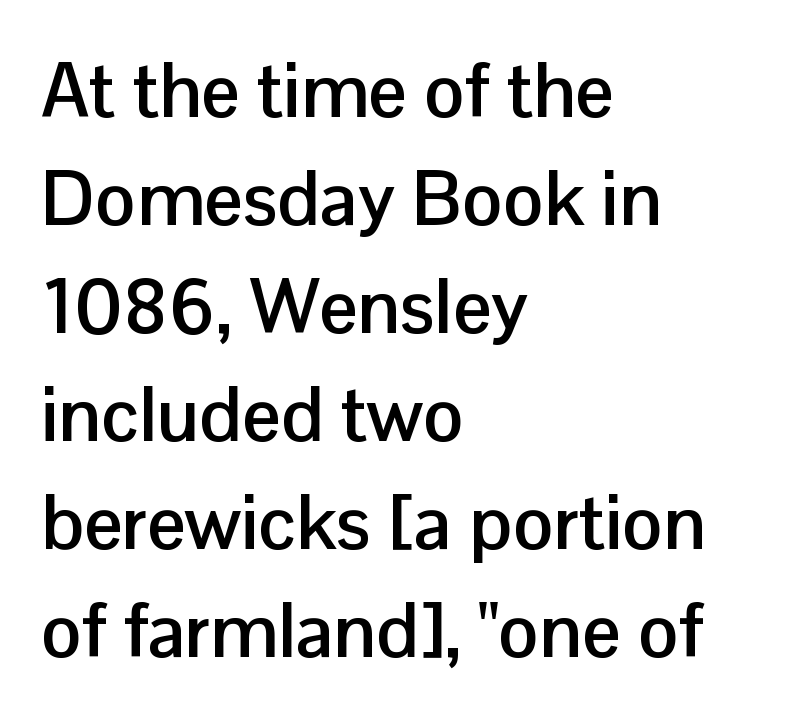
Q: Is the text bold? A: Yes.
Q: Is the text italic (slanted)? A: No, it is upright.
Q: Is the typeface a serif or a sans-serif typeface? A: Sans-serif.
Q: Is the text underlined? A: No.
Q: How is the paragraph aligned? A: Left-aligned.
Q: Is the spacing between letters normal or unusually wide? A: Normal.
Q: Is the spacing between lines tight, normal or loose? A: Normal.
Q: Width (condensed, normal, or wide)? A: Normal.
Q: Stroke contrast? A: Low.
Q: x-height? A: Medium.
Q: Monospaced? A: No.
